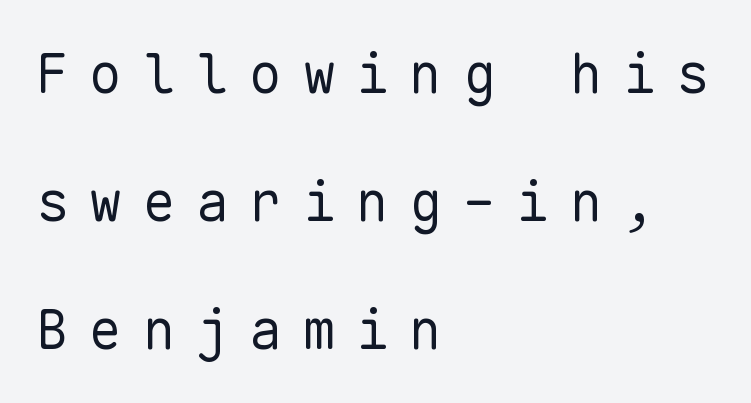
The image shows 55 px regular-weight sans-serif type, upright, monospaced; set left-aligned, loose line spacing (2.33x), unusually wide letter spacing (+0.37 em), not underlined; low stroke contrast and a medium x-height.
